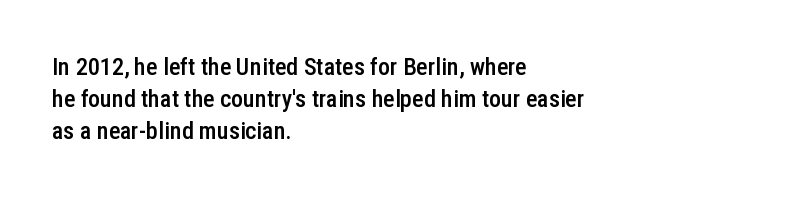
Q: Is the text bold? A: Semi-bold.
Q: Is the text italic (slanted)? A: No, it is upright.
Q: Is the text underlined? A: No.
Q: How is the paragraph aligned? A: Left-aligned.
Q: Is the spacing between letters normal or unusually wide? A: Normal.
Q: Is the spacing between lines tight, normal or loose? A: Normal.
